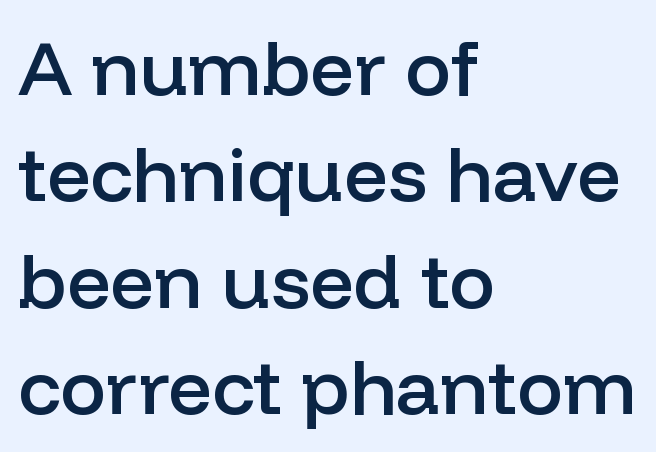
The image shows 77 px semibold sans-serif type, upright; set left-aligned, normal line spacing (1.38x), normal letter spacing, not underlined; low stroke contrast and a medium x-height.
